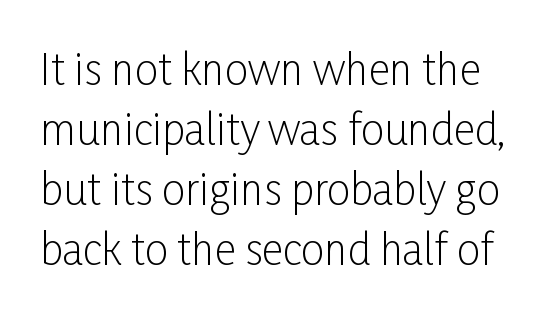
{"serif": "no", "italic": "no", "bold": "no", "weight": "light", "width": "condensed", "stroke_contrast": "low", "x_height": "medium", "monospaced": "no", "underline": "no", "line_spacing": "normal", "line_spacing_ratio": 1.43, "letter_spacing": "normal", "letter_spacing_em": 0.0, "glyph_px": 42}
